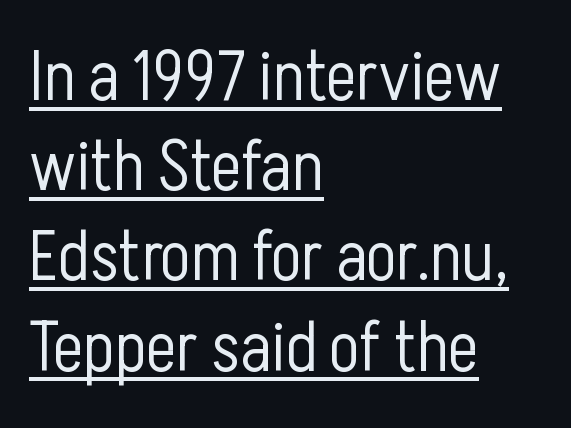
Q: Is the text bold? A: No.
Q: Is the text italic (slanted)? A: No, it is upright.
Q: Is the typeface a serif or a sans-serif typeface? A: Sans-serif.
Q: Is the text underlined? A: Yes.
Q: How is the paragraph aligned? A: Left-aligned.
Q: Is the spacing between letters normal or unusually wide? A: Normal.
Q: Is the spacing between lines tight, normal or loose? A: Normal.
Q: Width (condensed, normal, or wide)? A: Condensed.
Q: Stroke contrast? A: Low.
Q: x-height? A: Medium.
Q: Monospaced? A: No.
